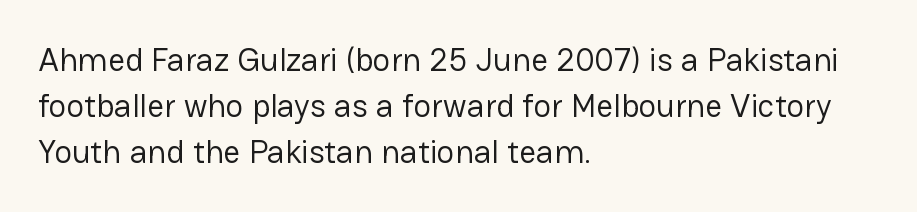
{"serif": "no", "italic": "no", "bold": "no", "weight": "regular", "width": "normal", "stroke_contrast": "low", "x_height": "medium", "monospaced": "no", "underline": "no", "align": "left", "line_spacing": "normal", "line_spacing_ratio": 1.4, "letter_spacing": "normal", "letter_spacing_em": 0.0, "glyph_px": 33}
